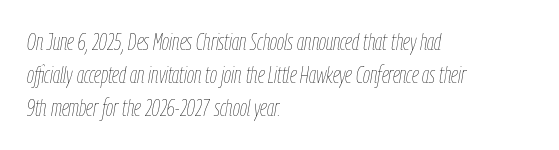
{"italic": "yes", "lean": "right", "slant_degrees": 9, "bold": "no", "underline": "no", "align": "left", "line_spacing": "normal", "line_spacing_ratio": 1.44, "letter_spacing": "normal", "letter_spacing_em": 0.0, "glyph_px": 23}
